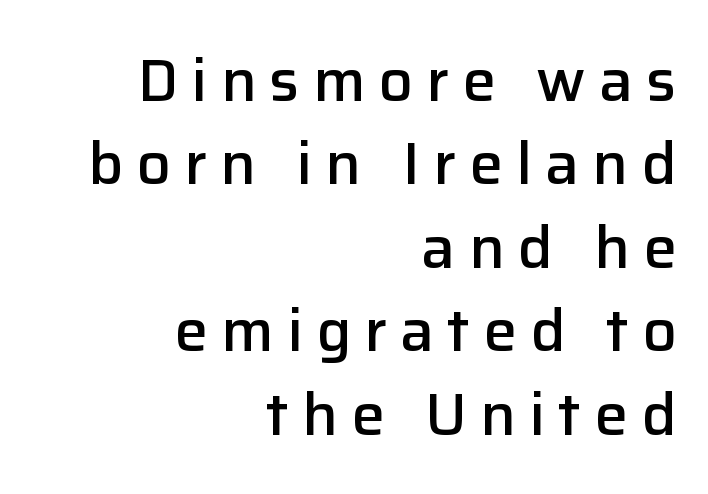
The image shows 60 px semibold sans-serif type, upright; set right-aligned, normal line spacing (1.39x), unusually wide letter spacing (+0.22 em), not underlined; low stroke contrast and a medium x-height.
